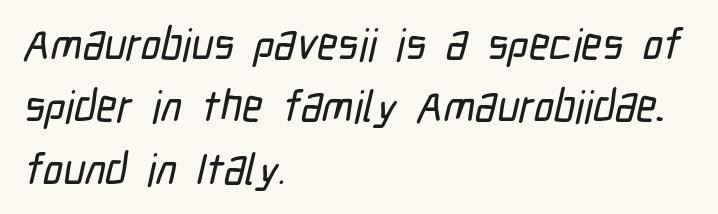
Line beginnings align vertically; line endings do not. The font family rendered here belongs to the sans-serif group. These lines are rendered in a variable-pitch font. Beneath every word, the page is bare. Spacing between characters is what you'd get straight out of the box. Regular leading.
